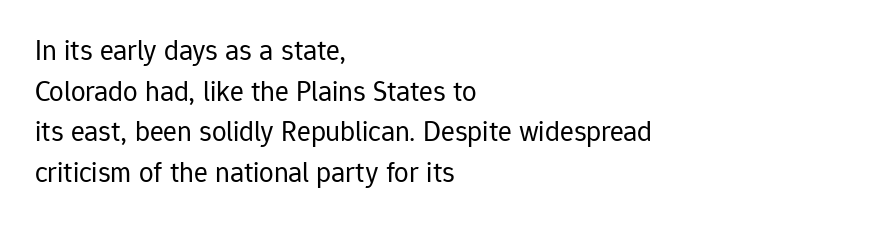
Q: Is the text bold? A: No.
Q: Is the text italic (slanted)? A: No, it is upright.
Q: Is the typeface a serif or a sans-serif typeface? A: Sans-serif.
Q: Is the text underlined? A: No.
Q: How is the paragraph aligned? A: Left-aligned.
Q: Is the spacing between letters normal or unusually wide? A: Normal.
Q: Is the spacing between lines tight, normal or loose? A: Normal.
Q: Width (condensed, normal, or wide)? A: Normal.
Q: Stroke contrast? A: Low.
Q: x-height? A: Medium.
Q: Monospaced? A: No.
